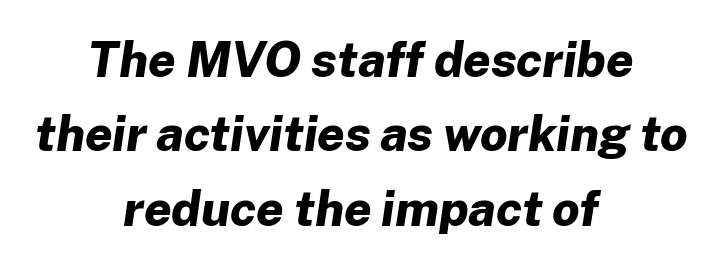
Words float on clear page, feet unadorned. The typesetting leans heavy: a genuine bold. The glyphs look as if they've been sheared to an angle. This sample keeps an unexceptional amount of space between lines.
